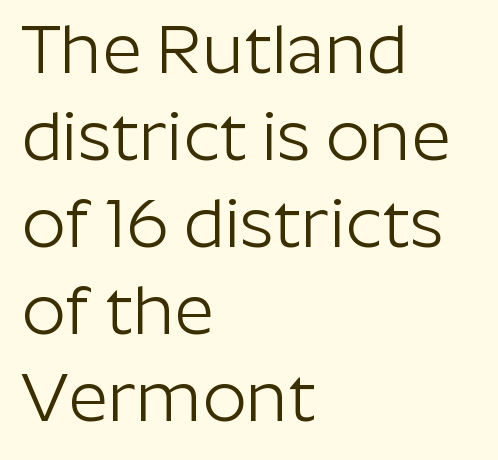
The image shows 69 px light sans-serif type, upright; set left-aligned, normal line spacing (1.26x), normal letter spacing, not underlined; low stroke contrast and a medium x-height.
